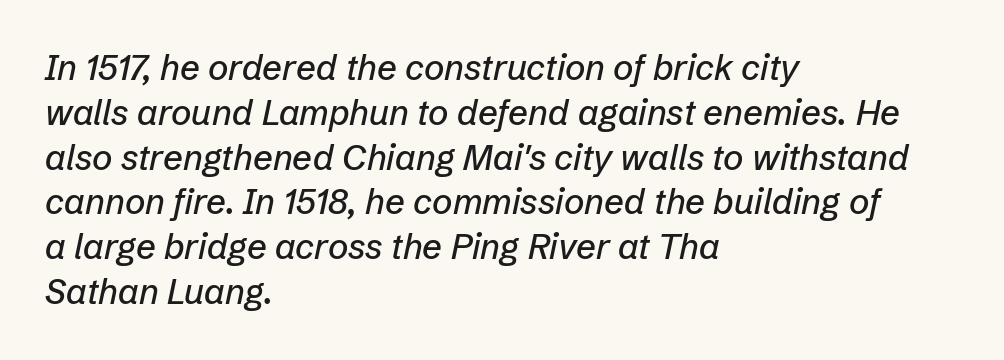
The image shows 35 px text type, italic (leaning right); set left-aligned, normal line spacing (1.28x), normal letter spacing, not underlined; low stroke contrast and a medium x-height.
